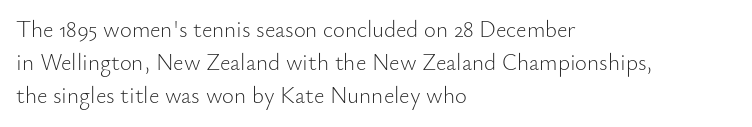
{"italic": "no", "bold": "no", "underline": "no", "align": "left", "line_spacing": "normal", "line_spacing_ratio": 1.44, "letter_spacing": "normal", "letter_spacing_em": 0.0, "glyph_px": 23}
